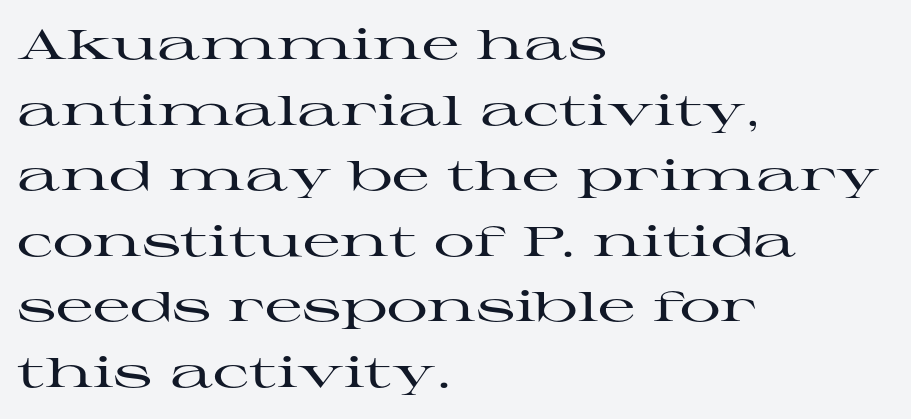
Nothing unusual about the tracking: characters are spaced as the font intends. The space beneath each line is pristine and unruled. A typesetter would call this proportional, since set widths differ per character. Vertically, the passage feels balanced, rows spaced as you'd expect.
